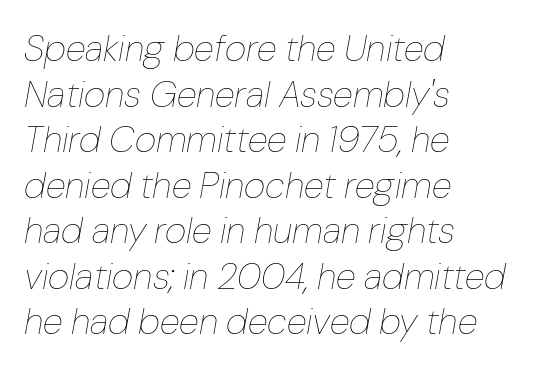
The image shows 37 px thin type, italic (leaning right); set left-aligned, line spacing 1.23x, normal letter spacing, not underlined; low stroke contrast and a medium x-height.
